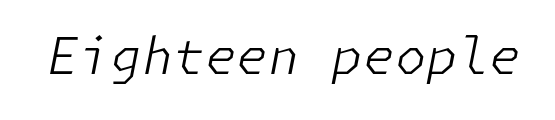
{"italic": "yes", "lean": "right", "slant_degrees": 11, "bold": "no", "weight": "light", "width": "normal", "stroke_contrast": "low", "x_height": "medium", "underline": "no", "letter_spacing": "normal", "letter_spacing_em": 0.0, "glyph_px": 51}
